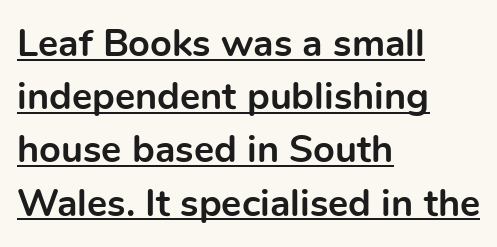
Q: Is the text bold? A: Yes.
Q: Is the text italic (slanted)? A: No, it is upright.
Q: Is the typeface a serif or a sans-serif typeface? A: Sans-serif.
Q: Is the text underlined? A: Yes.
Q: How is the paragraph aligned? A: Left-aligned.
Q: Is the spacing between letters normal or unusually wide? A: Normal.
Q: Is the spacing between lines tight, normal or loose? A: Normal.
Q: Width (condensed, normal, or wide)? A: Normal.
Q: x-height? A: Medium.
Q: Monospaced? A: No.
